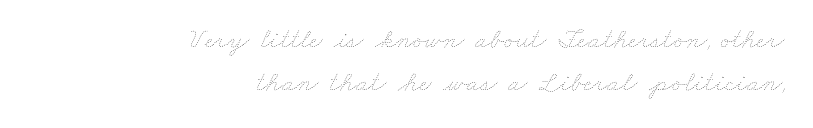
Layout note: lines flush right. One glance says typical: line gaps are just what's usual. Look at the tracking — it's just the regular setting, nothing added. Here the designer chose a conventional face with non-uniform glyph widths. No word sits above an underline. Weight: in the light-to-regular range.
